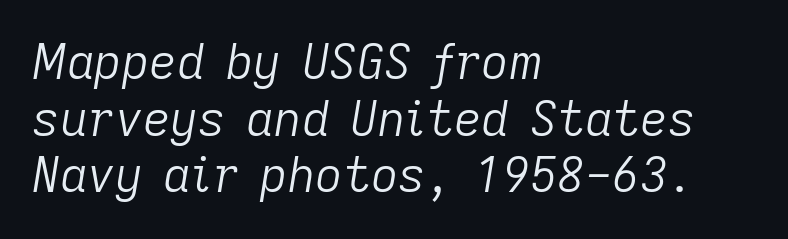
Q: Is the text bold? A: No.
Q: Is the text italic (slanted)? A: Yes, it leans right by about 9 degrees.
Q: Is the text underlined? A: No.
Q: How is the paragraph aligned? A: Left-aligned.
Q: Is the spacing between letters normal or unusually wide? A: Normal.
Q: Width (condensed, normal, or wide)? A: Normal.
Q: Stroke contrast? A: Low.
Q: x-height? A: Medium.
Q: Monospaced? A: No.
